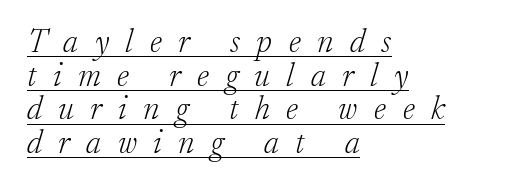
The image shows 33 px light serif type, italic (leaning right); set left-aligned, tight line spacing (1.02x), unusually wide letter spacing (+0.5 em), underlined; low stroke contrast and a small x-height.
